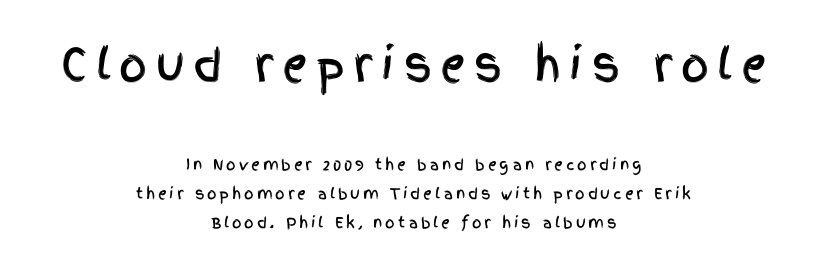
The image shows 44 px condensed sans-serif type, upright; set centered, loose line spacing (1.94x), not underlined; the first (top) block is 2.93x larger; a large x-height.
